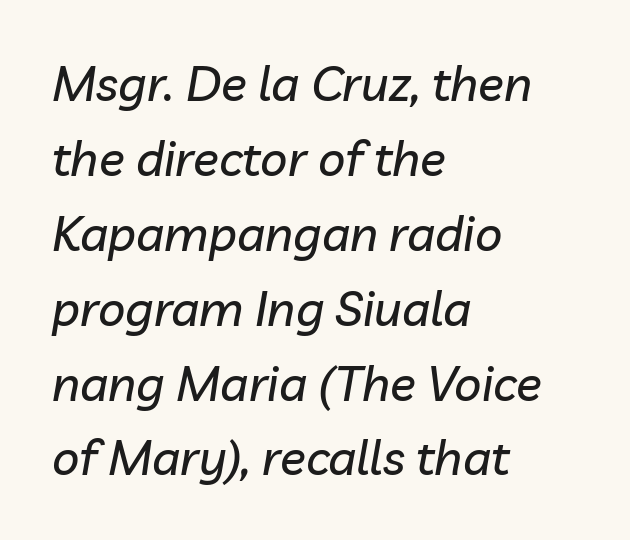
Q: Is the text italic (slanted)? A: Yes, it leans right by about 10 degrees.
Q: Is the text underlined? A: No.
Q: How is the paragraph aligned? A: Left-aligned.
Q: Is the spacing between letters normal or unusually wide? A: Normal.
Q: Is the spacing between lines tight, normal or loose? A: Normal.
Q: Width (condensed, normal, or wide)? A: Normal.
Q: Stroke contrast? A: Low.
Q: x-height? A: Medium.
Q: Monospaced? A: No.
